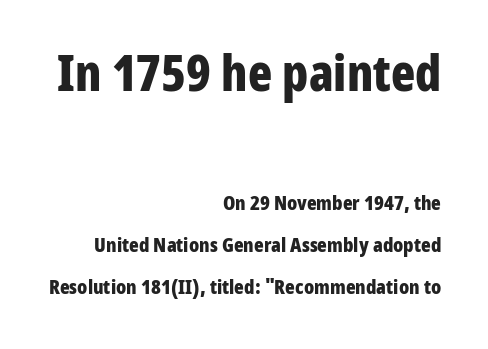
Q: Is the text bold? A: Yes.
Q: Is the text italic (slanted)? A: No, it is upright.
Q: Is the typeface a serif or a sans-serif typeface? A: Sans-serif.
Q: Is the text underlined? A: No.
Q: How is the paragraph aligned? A: Right-aligned.
Q: Is the spacing between letters normal or unusually wide? A: Normal.
Q: Is the spacing between lines tight, normal or loose? A: Loose.
Q: Which block of text is set in a larger size, the first (top) or the second (bottom)? A: The first (top) one.
Q: Width (condensed, normal, or wide)? A: Condensed.
Q: Stroke contrast? A: Low.
Q: x-height? A: Medium.
Q: Monospaced? A: No.
